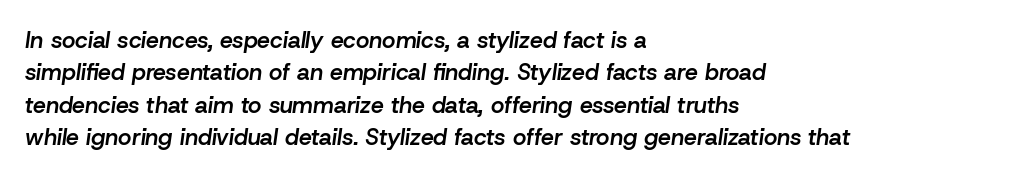
The image shows 23 px text type, italic (leaning right); set left-aligned, normal line spacing (1.41x), normal letter spacing, not underlined.
